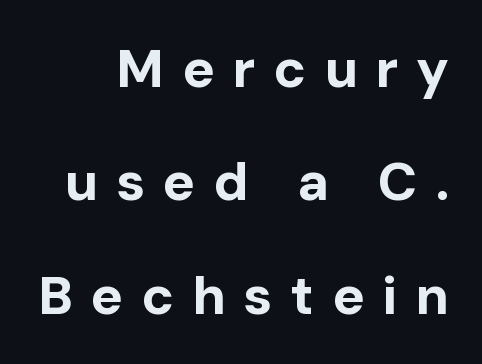
Tracking here is generous; glyphs stand well apart from one another. In terms of posture, this sample is upright. The designer dialed line spacing up above the default. I'd call this a sans setting — the letters go barefoot.
